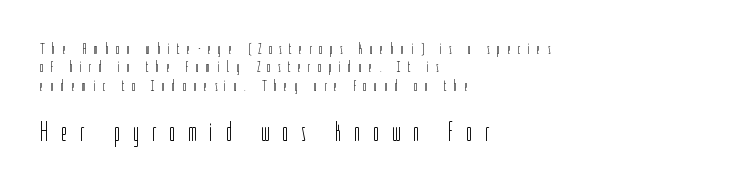
Q: Is the text bold? A: No.
Q: Is the text italic (slanted)? A: No, it is upright.
Q: Is the text underlined? A: No.
Q: How is the paragraph aligned? A: Left-aligned.
Q: Is the spacing between letters normal or unusually wide? A: Unusually wide.
Q: Which block of text is set in a larger size, the first (top) or the second (bottom)? A: The second (bottom) one.
